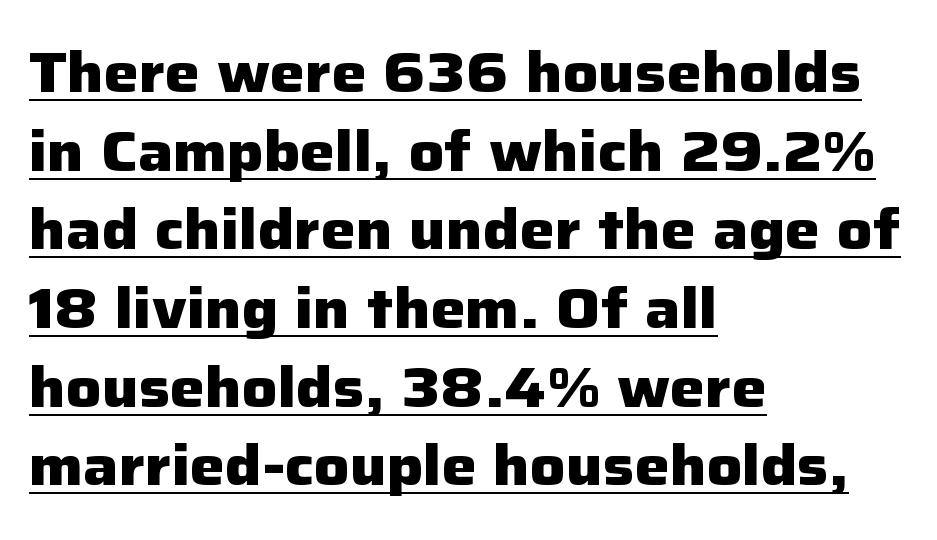
The image shows 55 px heavy sans-serif type, upright; set left-aligned, normal line spacing (1.43x), normal letter spacing, underlined; low stroke contrast and a medium x-height.
